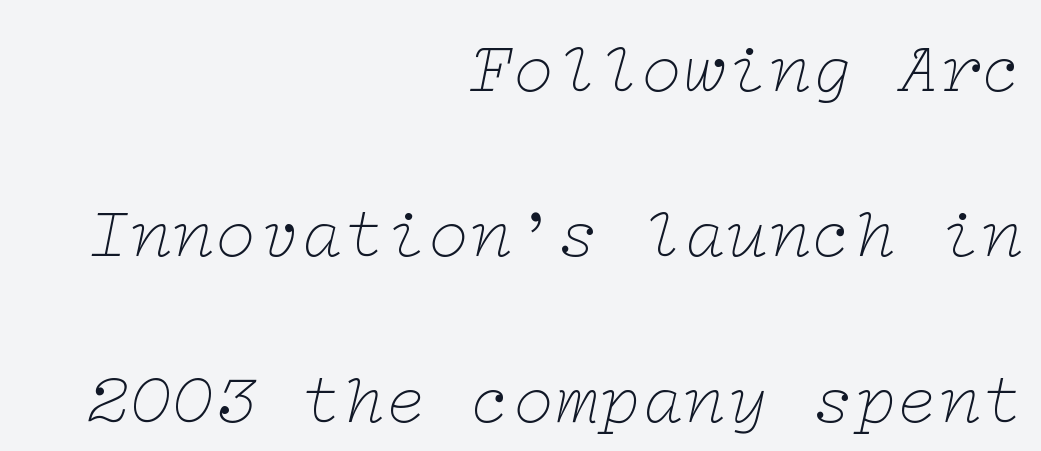
The image shows 71 px thin, wide serif type, italic (leaning right); set right-aligned, loose line spacing (2.33x), normal letter spacing, not underlined; low stroke contrast and a medium x-height.
